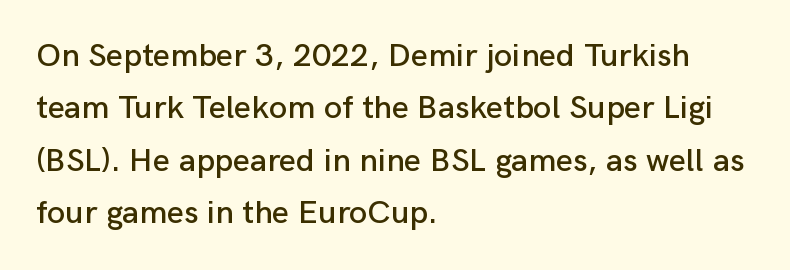
{"serif": "no", "italic": "no", "width": "normal", "stroke_contrast": "low", "x_height": "medium", "monospaced": "no", "underline": "no", "align": "left", "line_spacing": "normal", "line_spacing_ratio": 1.59, "letter_spacing": "normal", "letter_spacing_em": 0.0, "glyph_px": 33}
